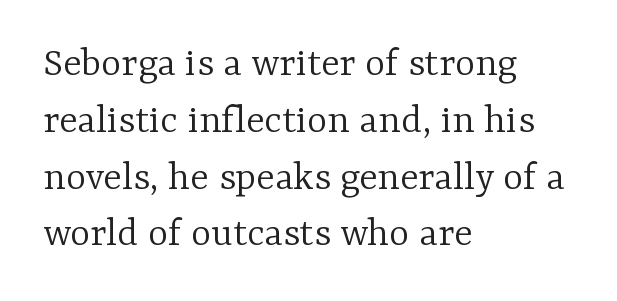
The image shows 43 px light serif type, upright; set left-aligned, normal line spacing (1.32x), normal letter spacing, not underlined; low stroke contrast and a medium x-height.
